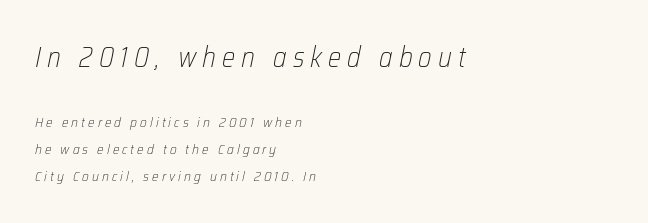
These lines were composed using italics. Is this a fixed-width face? No — the glyphs have proportional, varying widths. Whoever set this made the first block the dominant, larger element. The tracking reads as deliberately expanded to a designer's eye.
